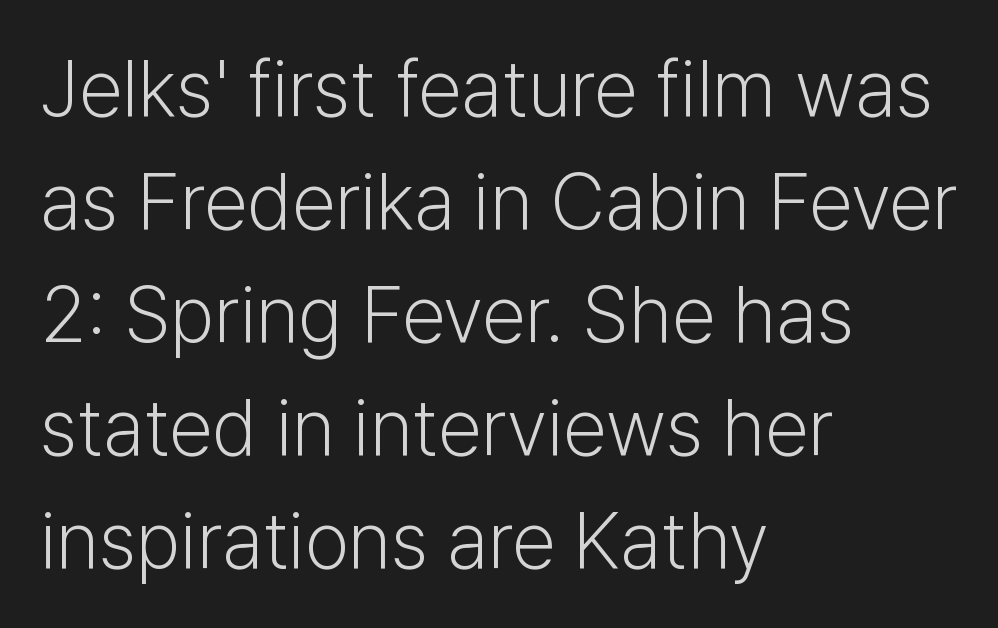
{"serif": "no", "italic": "no", "bold": "no", "weight": "light", "width": "normal", "stroke_contrast": "low", "x_height": "medium", "monospaced": "no", "underline": "no", "align": "left", "line_spacing": "normal", "line_spacing_ratio": 1.43, "letter_spacing": "normal", "letter_spacing_em": 0.0, "glyph_px": 79}
